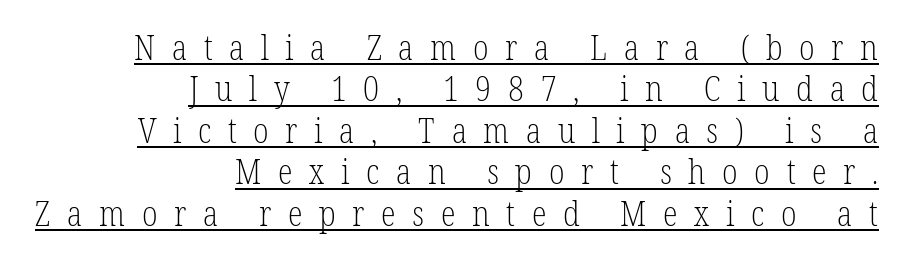
The image shows 34 px light, condensed serif type, upright; set right-aligned, line spacing 1.22x, unusually wide letter spacing (+0.49 em), underlined; low stroke contrast and a medium x-height.
